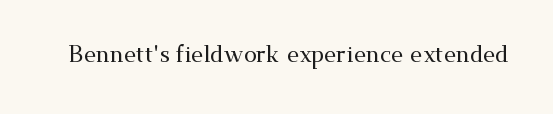
Q: Is the text italic (slanted)? A: No, it is upright.
Q: Is the text underlined? A: No.
Q: Is the spacing between letters normal or unusually wide? A: Normal.
